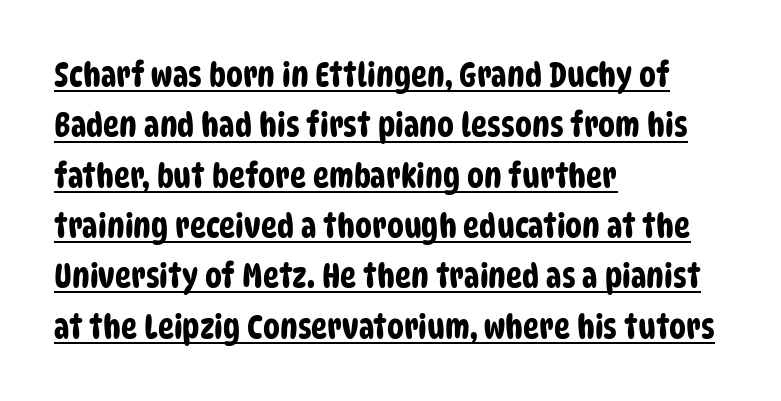
Q: Is the typeface a serif or a sans-serif typeface? A: Sans-serif.
Q: Is the text underlined? A: Yes.
Q: How is the paragraph aligned? A: Left-aligned.
Q: Is the spacing between letters normal or unusually wide? A: Normal.
Q: Is the spacing between lines tight, normal or loose? A: Normal.
Q: Width (condensed, normal, or wide)? A: Condensed.
Q: Stroke contrast? A: Low.
Q: x-height? A: Large.
Q: Monospaced? A: No.
